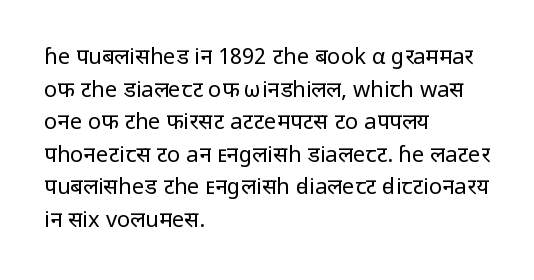
{"italic": "no", "bold": "no", "underline": "no", "align": "left", "line_spacing": "normal", "line_spacing_ratio": 1.48, "letter_spacing": "normal", "letter_spacing_em": 0.0, "glyph_px": 22}
